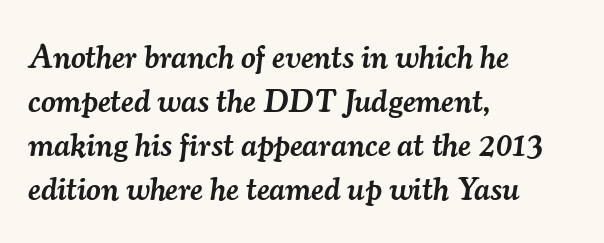
The image shows 32 px semibold serif type, italic (leaning right); set left-aligned, normal line spacing (1.38x), normal letter spacing, not underlined; medium stroke contrast and a small x-height.
